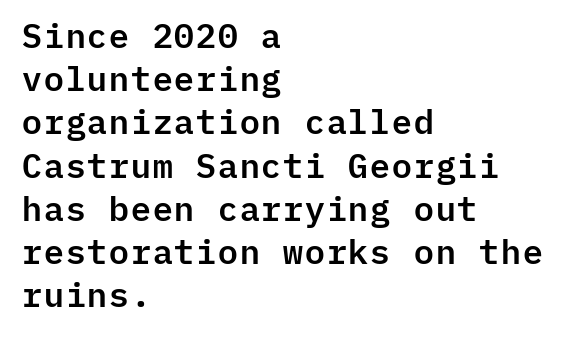
{"serif": "no", "italic": "no", "width": "normal", "stroke_contrast": "low", "x_height": "medium", "monospaced": "yes", "underline": "no", "align": "left", "line_spacing": "normal", "line_spacing_ratio": 1.27, "letter_spacing": "normal", "letter_spacing_em": 0.0, "glyph_px": 34}
